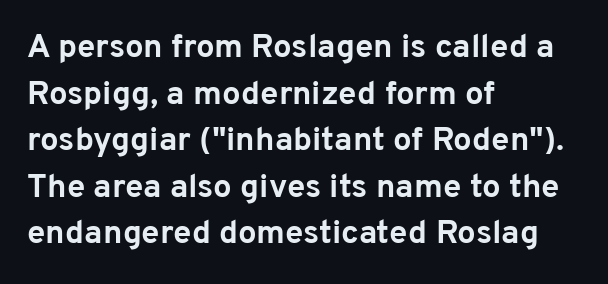
The image shows 33 px bold sans-serif type, upright; set left-aligned, normal line spacing (1.41x), normal letter spacing, not underlined; low stroke contrast and a medium x-height.
